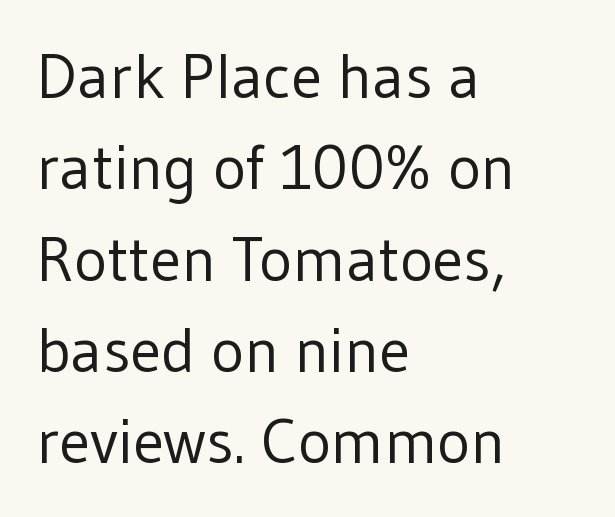
The type sits square on the baseline with zero lean. Check under the words: just untouched page. Standard letterfit; no display-style spreading of the glyphs. Spacing verdict: proportional, widths tailored to each character. In terms of letterform style, serifs are entirely absent.
